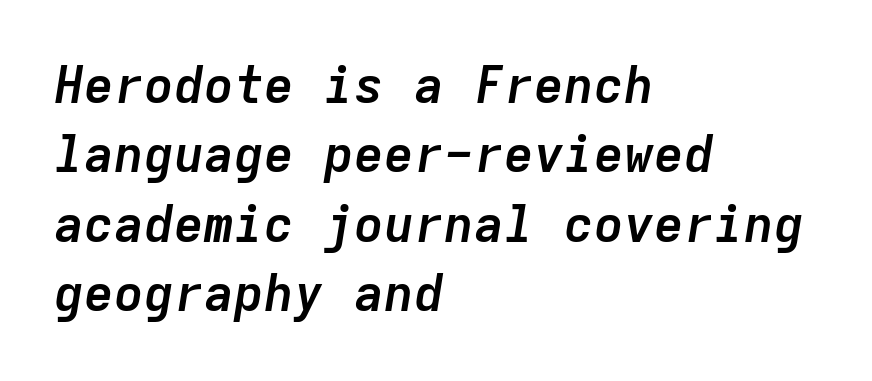
Q: Is the text bold? A: Yes.
Q: Is the text italic (slanted)? A: Yes, it leans right by about 9 degrees.
Q: Is the text underlined? A: No.
Q: How is the paragraph aligned? A: Left-aligned.
Q: Is the spacing between letters normal or unusually wide? A: Normal.
Q: Is the spacing between lines tight, normal or loose? A: Normal.
Q: Width (condensed, normal, or wide)? A: Normal.
Q: Stroke contrast? A: Low.
Q: x-height? A: Medium.
Q: Monospaced? A: Yes.
